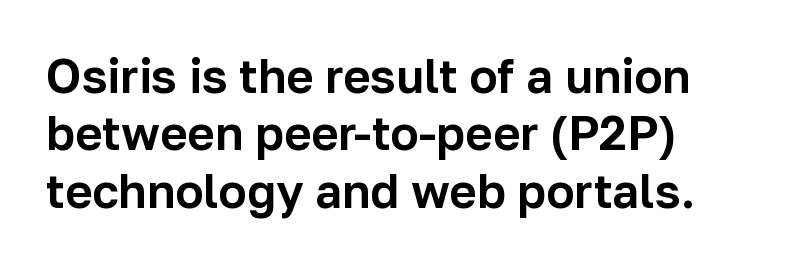
The image shows 47 px sans-serif type, upright; set left-aligned, line spacing 1.22x, normal letter spacing, not underlined; low stroke contrast and a medium x-height.
